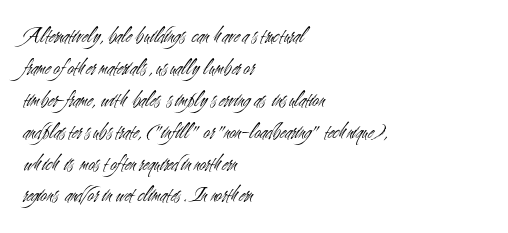
{"bold": "no", "underline": "no", "align": "left", "line_spacing": "normal", "line_spacing_ratio": 1.45, "letter_spacing": "normal", "letter_spacing_em": 0.0, "glyph_px": 22}
